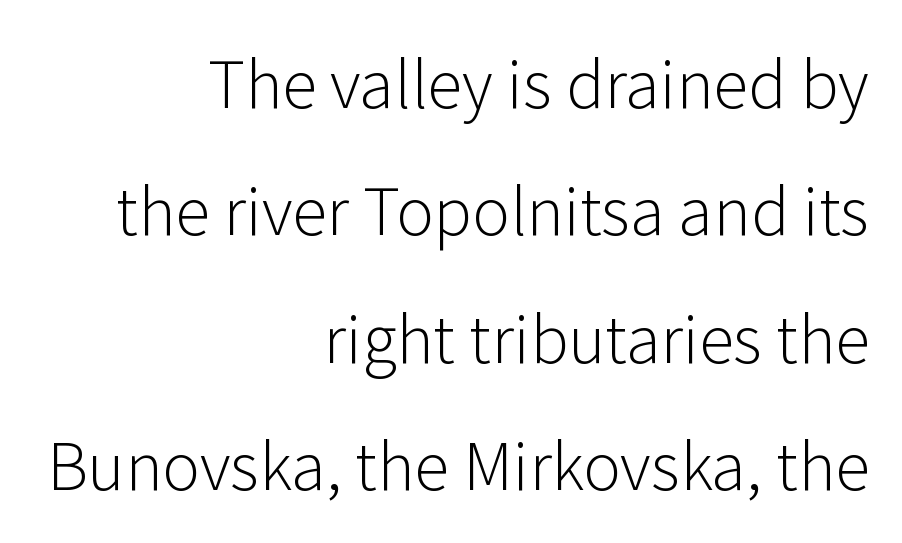
The image shows 64 px light sans-serif type, upright; set right-aligned, loose line spacing (1.99x), normal letter spacing, not underlined; low stroke contrast and a medium x-height.
